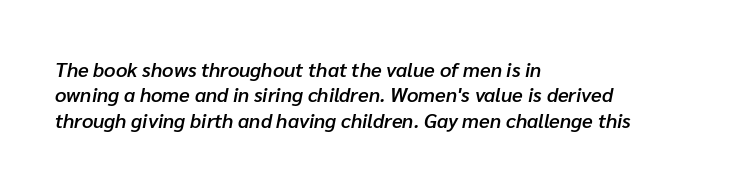
Rule under the text: the space is simply empty. Caption: multi-line text, flush left, ragged right. A typesetter would call this leading conventional body-copy spacing. The rendering uses a semibold face; strokes are thickened but not to full bold. Italic: yes, the glyphs are oblique. This rendering leaves character spacing at its baseline value.
